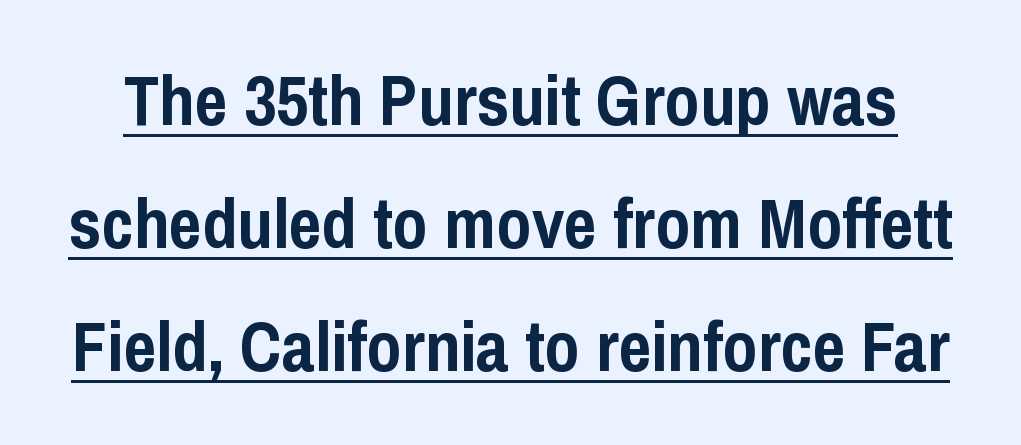
Here the designer chose a conventional face with non-uniform glyph widths. Ordinary non-slanted type is in use. Weight check: bold — yes, fully. This is sans-serif lettering, the kind often seen on screens and signage.
